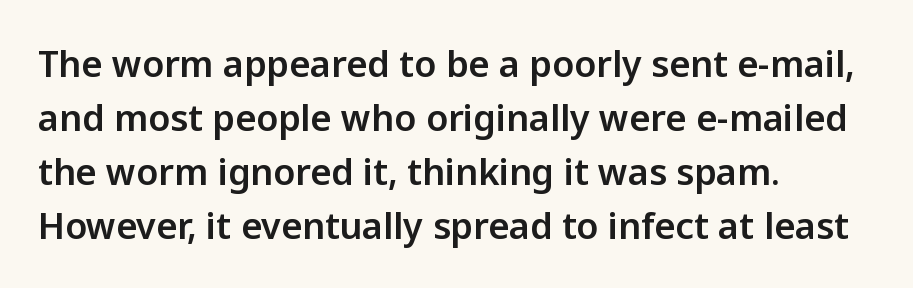
Q: Is the text italic (slanted)? A: No, it is upright.
Q: Is the typeface a serif or a sans-serif typeface? A: Sans-serif.
Q: Is the text underlined? A: No.
Q: How is the paragraph aligned? A: Left-aligned.
Q: Is the spacing between letters normal or unusually wide? A: Normal.
Q: Is the spacing between lines tight, normal or loose? A: Normal.
Q: Width (condensed, normal, or wide)? A: Normal.
Q: Stroke contrast? A: Low.
Q: x-height? A: Medium.
Q: Monospaced? A: No.
